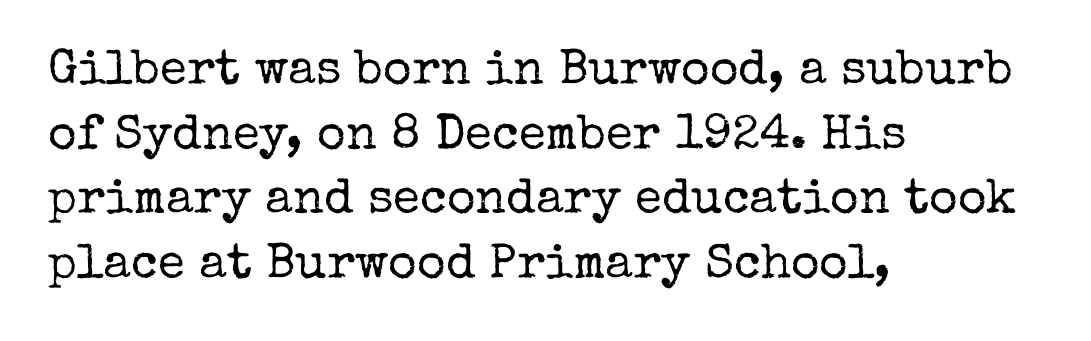
Q: Is the text bold? A: No.
Q: Is the text italic (slanted)? A: No, it is upright.
Q: Is the typeface a serif or a sans-serif typeface? A: Serif.
Q: Is the text underlined? A: No.
Q: How is the paragraph aligned? A: Left-aligned.
Q: Is the spacing between letters normal or unusually wide? A: Normal.
Q: Is the spacing between lines tight, normal or loose? A: Normal.
Q: Width (condensed, normal, or wide)? A: Normal.
Q: Stroke contrast? A: Low.
Q: x-height? A: Medium.
Q: Monospaced? A: No.
